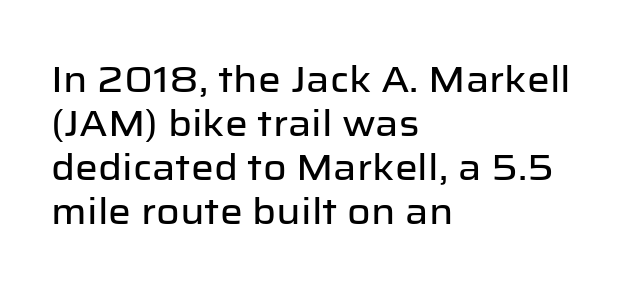
{"serif": "no", "italic": "no", "width": "normal", "stroke_contrast": "low", "x_height": "medium", "monospaced": "no", "underline": "no", "align": "left", "line_spacing_ratio": 1.22, "letter_spacing": "normal", "letter_spacing_em": 0.0, "glyph_px": 36}
